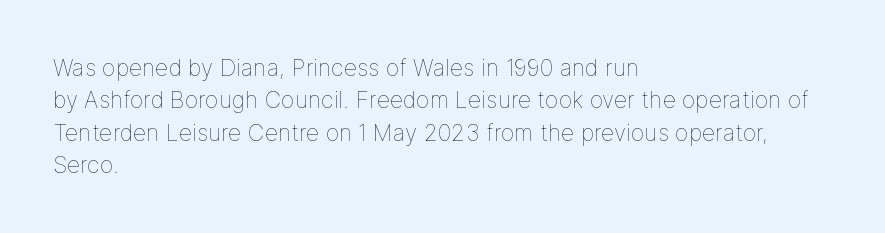
The tracking reads as untouched default to a designer's eye. Layout note: lines flush left. Students, observe: this is what conventionally led text looks like. Underline: absent.
